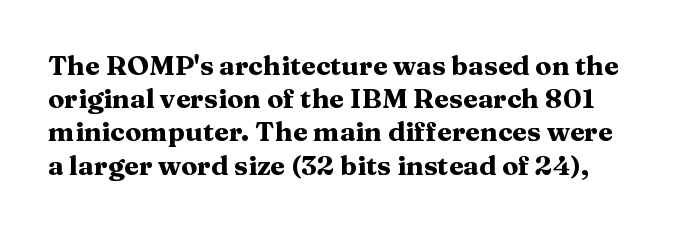
{"italic": "no", "bold": "yes", "underline": "no", "line_spacing_ratio": 1.23, "letter_spacing": "normal", "letter_spacing_em": 0.0, "glyph_px": 27}
